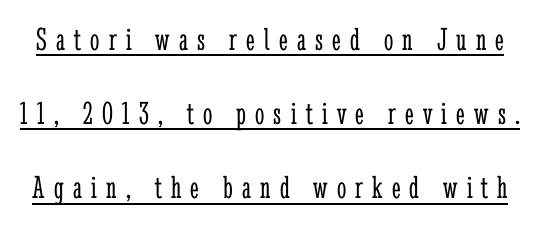
Style check: upright. The typeface has the unassuming heft of standard copy or less. These lines are composed in type with serifs. There is plenty of visible air inserted between adjacent glyphs. A typesetter would call this proportional, since set widths differ per character.
